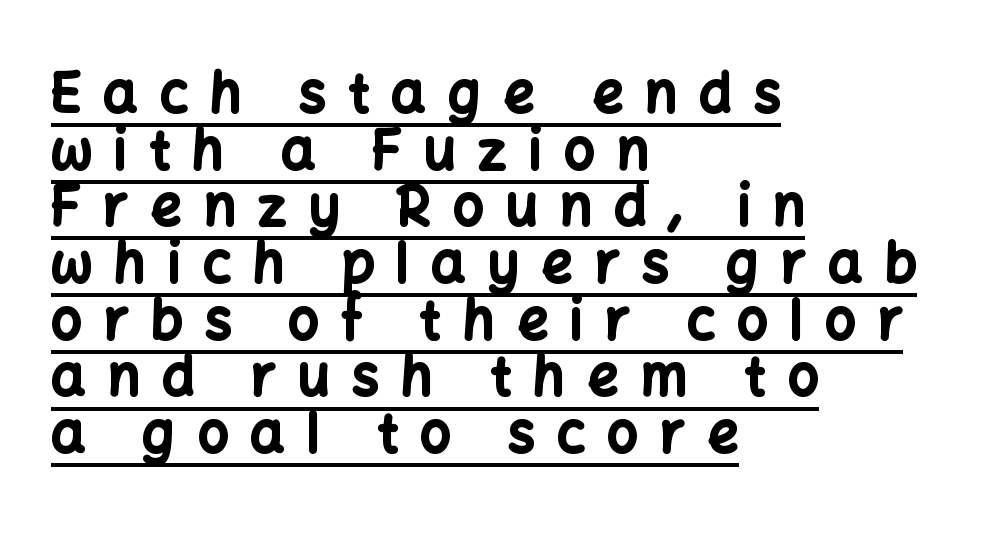
You can tell from the bare stems that sans-serif type was used. Typeset ragged right — the left edge is the straight one. One glance says dense: line gaps are narrower than usual. Is the letter spacing exaggerated? Yes — the characters are pushed far apart.
